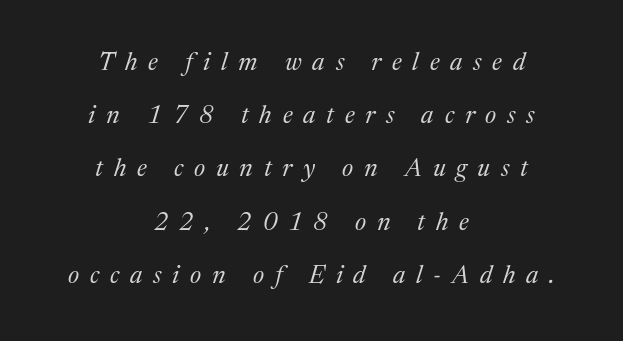
{"italic": "yes", "lean": "right", "slant_degrees": 17, "bold": "no", "underline": "no", "align": "center", "line_spacing": "loose", "line_spacing_ratio": 2.13, "letter_spacing": "wide", "letter_spacing_em": 0.43, "glyph_px": 25}
